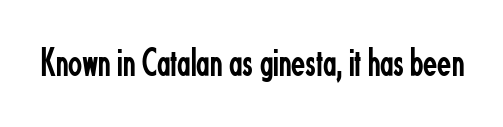
The image shows 41 px regular-weight, condensed sans-serif type, upright; set normal letter spacing, not underlined; low stroke contrast and a small x-height.
